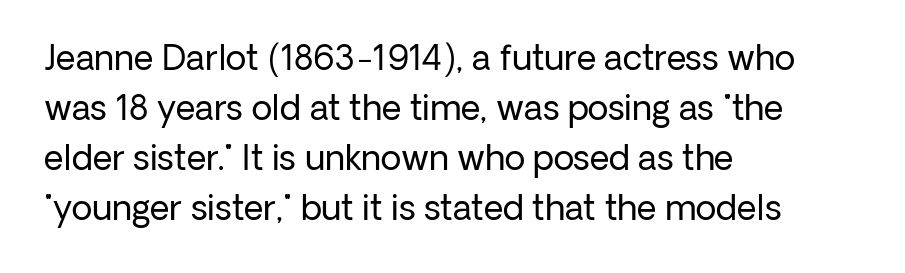
Nope, no serifs anywhere on these letters. Leading: standard. The string is rendered with underlining switched off. Here the designer chose a conventional face with non-uniform glyph widths. No extra ink here — the face is not bold. The letters sit at their default tracking, neither squeezed nor spread.
